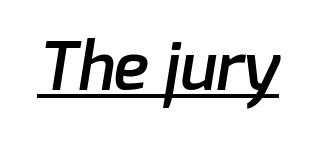
Q: Is the text bold? A: Semi-bold.
Q: Is the typeface a serif or a sans-serif typeface? A: Sans-serif.
Q: Is the text underlined? A: Yes.
Q: Is the spacing between letters normal or unusually wide? A: Normal.
Q: Width (condensed, normal, or wide)? A: Normal.
Q: Stroke contrast? A: Low.
Q: x-height? A: Medium.
Q: Monospaced? A: No.
